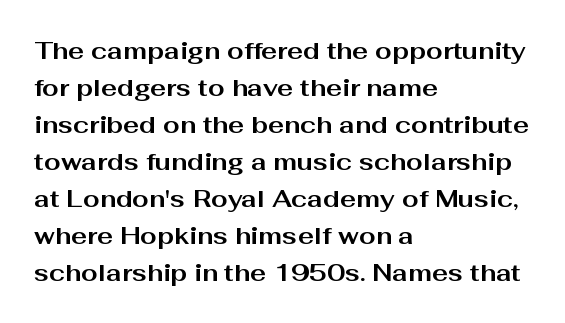
The image shows 24 px bold type, upright; set left-aligned, normal line spacing (1.54x), normal letter spacing, not underlined.
